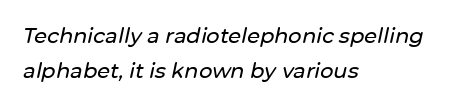
A typesetter would call this leading conventional body-copy spacing. The letters are slanted; this is an italic face. Underline: absent. Short and long lines alike share a common starting point at left.
